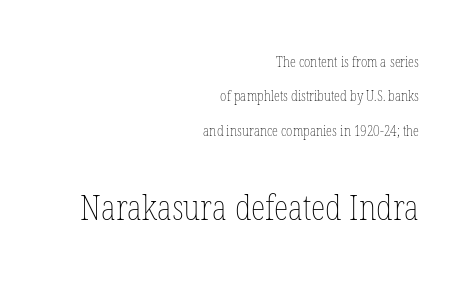
Q: Is the text bold? A: No.
Q: Is the text italic (slanted)? A: No, it is upright.
Q: Is the text underlined? A: No.
Q: How is the paragraph aligned? A: Right-aligned.
Q: Is the spacing between letters normal or unusually wide? A: Normal.
Q: Is the spacing between lines tight, normal or loose? A: Loose.
Q: Which block of text is set in a larger size, the first (top) or the second (bottom)? A: The second (bottom) one.
Q: Width (condensed, normal, or wide)? A: Condensed.
Q: Stroke contrast? A: Low.
Q: x-height? A: Medium.
Q: Monospaced? A: No.
